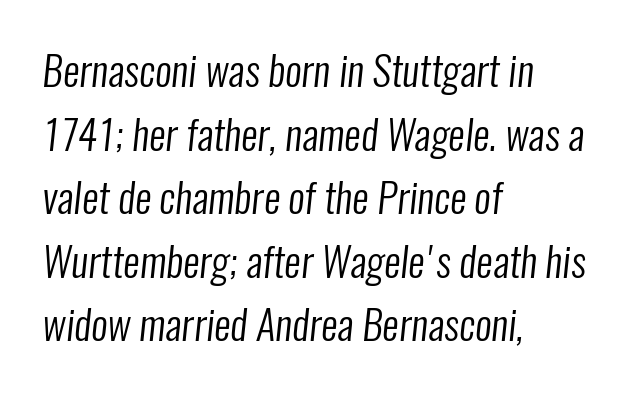
No extra ink here — the face is not bold. The glyphs in this specimen are sans serif. The letterforms sit shoulder to shoulder at normal distance. Is this a fixed-width face? No — the glyphs have proportional, varying widths. Check under the words: just untouched page.
